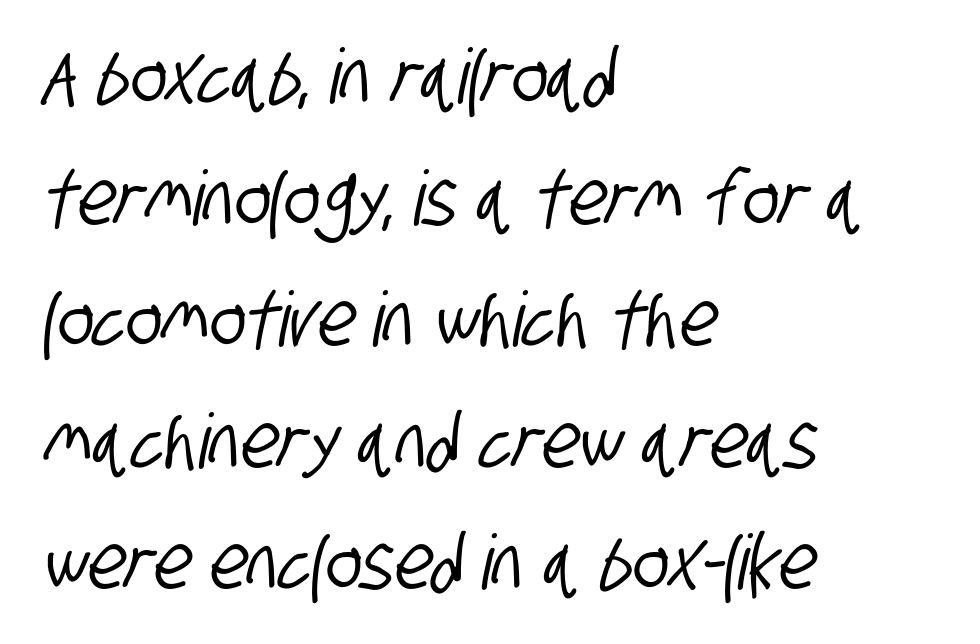
Q: Is the typeface a serif or a sans-serif typeface? A: Sans-serif.
Q: Is the text underlined? A: No.
Q: How is the paragraph aligned? A: Left-aligned.
Q: Is the spacing between letters normal or unusually wide? A: Normal.
Q: Is the spacing between lines tight, normal or loose? A: Normal.
Q: Width (condensed, normal, or wide)? A: Condensed.
Q: Stroke contrast? A: Low.
Q: x-height? A: Large.
Q: Monospaced? A: No.
